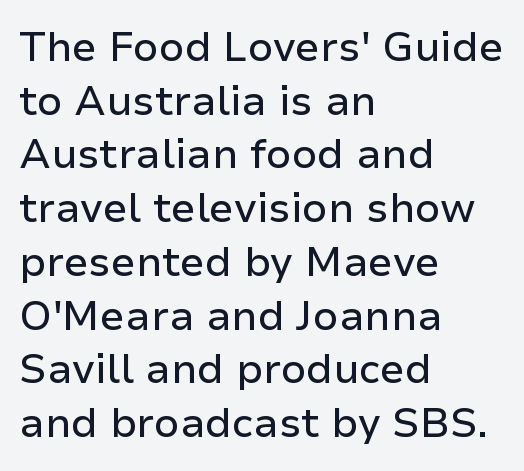
Q: Is the text italic (slanted)? A: No, it is upright.
Q: Is the typeface a serif or a sans-serif typeface? A: Sans-serif.
Q: Is the text underlined? A: No.
Q: How is the paragraph aligned? A: Left-aligned.
Q: Is the spacing between letters normal or unusually wide? A: Normal.
Q: Is the spacing between lines tight, normal or loose? A: Normal.
Q: Width (condensed, normal, or wide)? A: Normal.
Q: Stroke contrast? A: Low.
Q: x-height? A: Medium.
Q: Monospaced? A: No.
